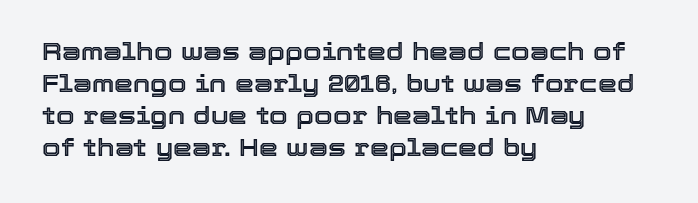
{"italic": "no", "underline": "no", "align": "left", "line_spacing": "normal", "line_spacing_ratio": 1.33, "letter_spacing": "normal", "letter_spacing_em": 0.0, "glyph_px": 24}
